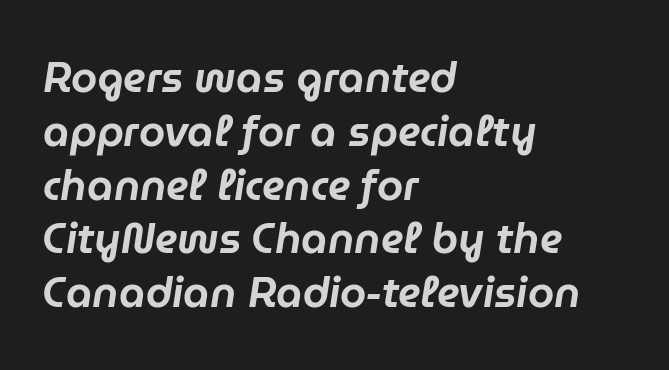
Q: Is the text italic (slanted)? A: Yes, it leans right by about 9 degrees.
Q: Is the text underlined? A: No.
Q: How is the paragraph aligned? A: Left-aligned.
Q: Is the spacing between letters normal or unusually wide? A: Normal.
Q: Is the spacing between lines tight, normal or loose? A: Normal.
Q: Width (condensed, normal, or wide)? A: Normal.
Q: Stroke contrast? A: Low.
Q: x-height? A: Medium.
Q: Monospaced? A: No.
